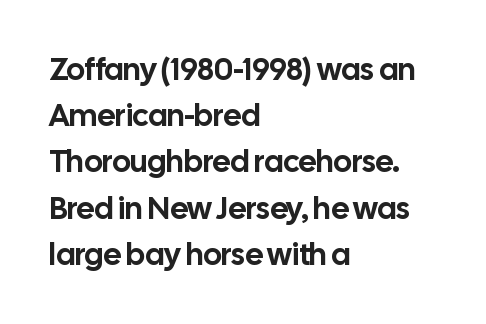
Q: Is the text italic (slanted)? A: No, it is upright.
Q: Is the typeface a serif or a sans-serif typeface? A: Sans-serif.
Q: Is the text underlined? A: No.
Q: How is the paragraph aligned? A: Left-aligned.
Q: Is the spacing between letters normal or unusually wide? A: Normal.
Q: Is the spacing between lines tight, normal or loose? A: Normal.
Q: Width (condensed, normal, or wide)? A: Normal.
Q: Stroke contrast? A: Low.
Q: x-height? A: Medium.
Q: Monospaced? A: No.
